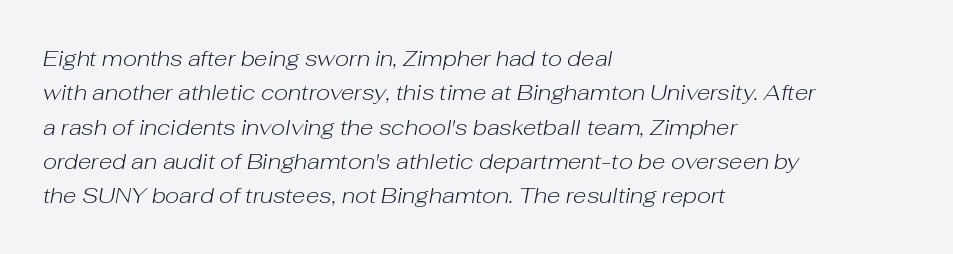
{"italic": "yes", "lean": "right", "slant_degrees": 10, "bold": "no", "underline": "no", "align": "left", "line_spacing": "normal", "line_spacing_ratio": 1.56, "letter_spacing": "normal", "letter_spacing_em": 0.0, "glyph_px": 22}
